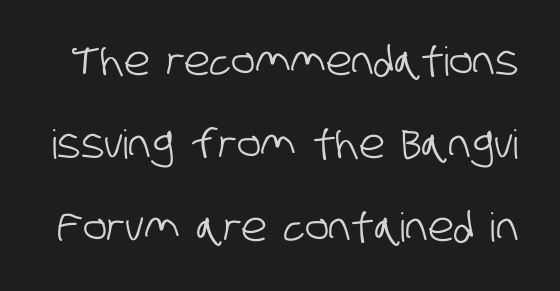
The image shows 40 px condensed sans-serif type; set loose line spacing (2.08x), normal letter spacing, not underlined; low stroke contrast and a large x-height.
